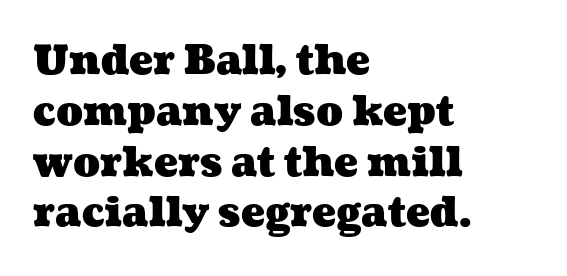
The image shows 40 px heavy, wide type; set left-aligned, normal line spacing (1.27x), normal letter spacing, not underlined; medium stroke contrast and a medium x-height.
